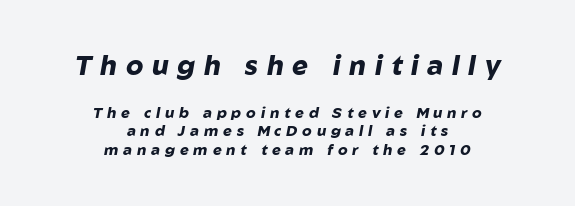
Q: Is the text bold? A: Yes.
Q: Is the text italic (slanted)? A: Yes, it leans right by about 10 degrees.
Q: Is the text underlined? A: No.
Q: How is the paragraph aligned? A: Centered.
Q: Is the spacing between letters normal or unusually wide? A: Unusually wide.
Q: Which block of text is set in a larger size, the first (top) or the second (bottom)? A: The first (top) one.
